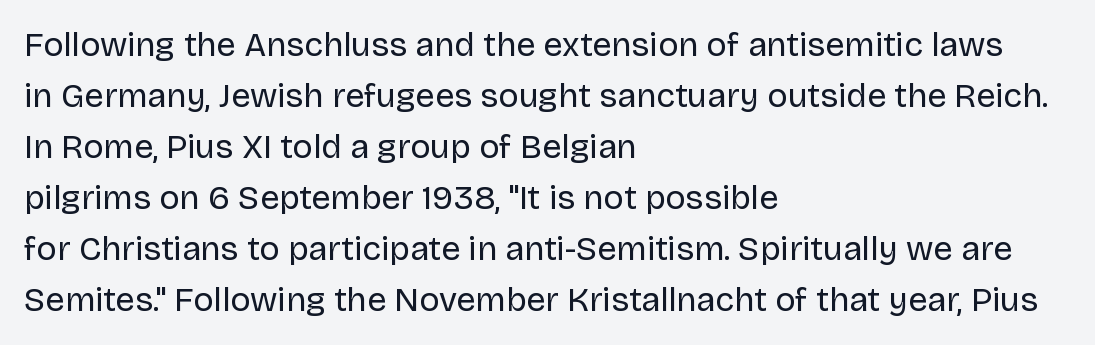
{"serif": "no", "italic": "no", "bold": "no", "weight": "regular", "width": "normal", "stroke_contrast": "low", "x_height": "large", "monospaced": "no", "underline": "no", "align": "left", "line_spacing": "normal", "line_spacing_ratio": 1.5, "letter_spacing": "normal", "letter_spacing_em": 0.0, "glyph_px": 34}
